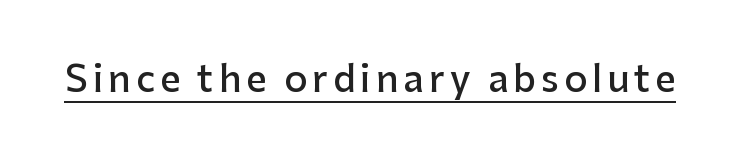
{"serif": "no", "italic": "no", "bold": "semi", "weight": "semibold", "width": "normal", "stroke_contrast": "low", "x_height": "medium", "monospaced": "no", "underline": "yes", "glyph_px": 36}
